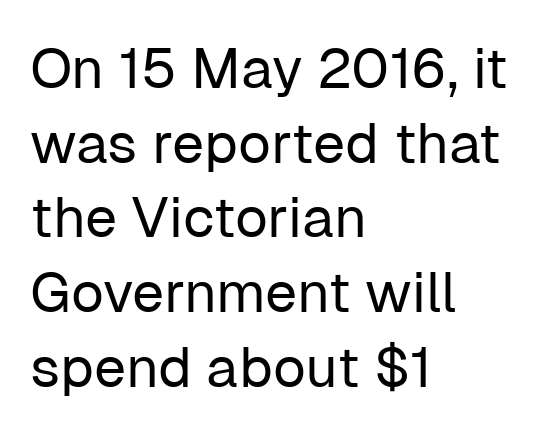
{"serif": "no", "italic": "no", "bold": "no", "weight": "regular", "width": "normal", "stroke_contrast": "low", "x_height": "medium", "monospaced": "no", "underline": "no", "align": "left", "line_spacing": "normal", "line_spacing_ratio": 1.31, "letter_spacing": "normal", "letter_spacing_em": 0.0, "glyph_px": 57}
